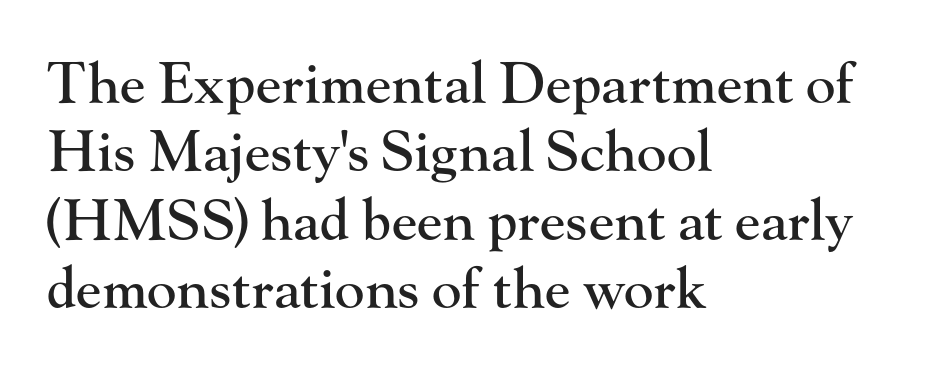
{"serif": "yes", "italic": "no", "width": "normal", "stroke_contrast": "high", "x_height": "small", "monospaced": "no", "underline": "no", "align": "left", "line_spacing_ratio": 1.22, "letter_spacing": "normal", "letter_spacing_em": 0.0, "glyph_px": 56}
